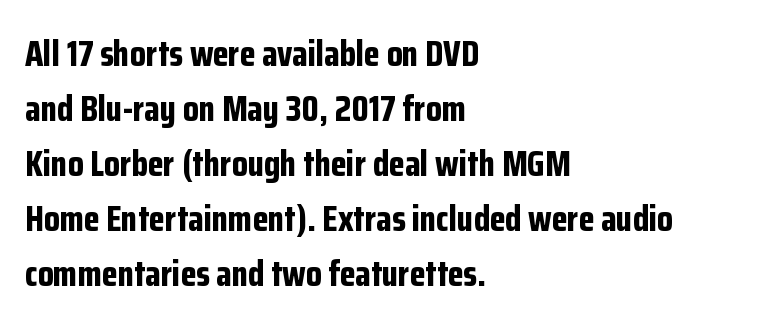
{"serif": "no", "italic": "no", "bold": "yes", "weight": "bold", "width": "condensed", "stroke_contrast": "low", "x_height": "medium", "monospaced": "no", "underline": "no", "align": "left", "line_spacing": "normal", "line_spacing_ratio": 1.53, "letter_spacing": "normal", "letter_spacing_em": 0.0, "glyph_px": 36}
